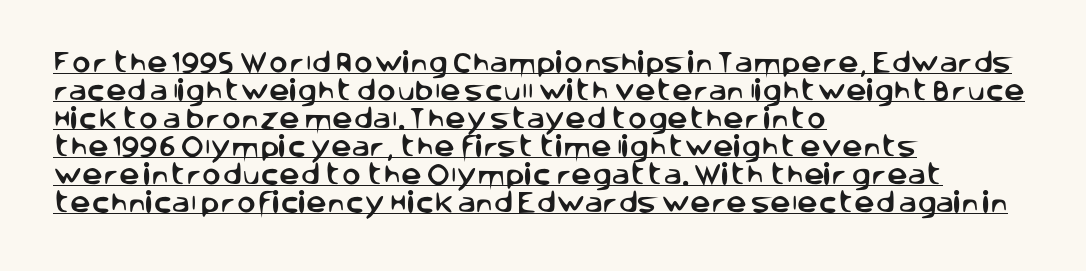
{"italic": "no", "underline": "yes", "align": "left", "line_spacing_ratio": 1.22, "letter_spacing": "normal", "letter_spacing_em": 0.0, "glyph_px": 23}
